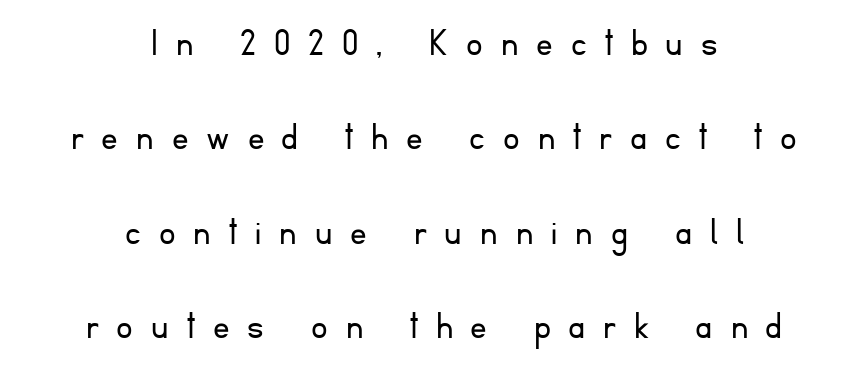
This sample has the flowing, uneven cadence of proportional lettering. Weight: regular or lighter. The paragraph has two soft edges and a firm central axis. The glyphs are unaccompanied by any horizontal stroke below them. Ordinary non-slanted type is in use.
